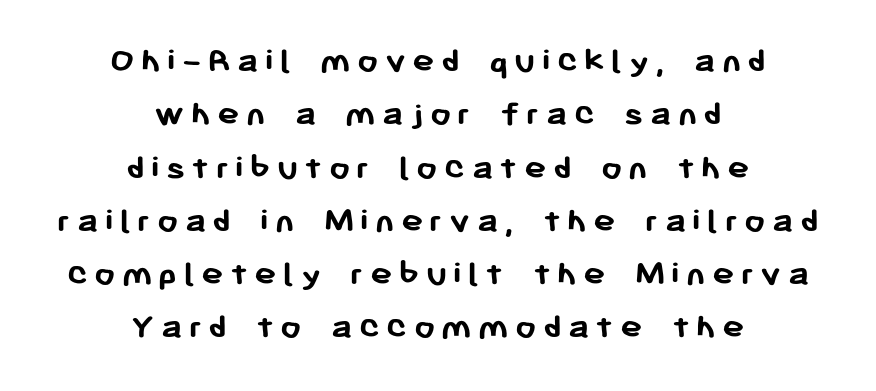
{"serif": "no", "italic": "no", "bold": "yes", "weight": "semibold", "width": "normal", "stroke_contrast": "low", "x_height": "medium", "monospaced": "no", "underline": "no", "align": "center", "line_spacing": "normal", "line_spacing_ratio": 1.44, "glyph_px": 37}
